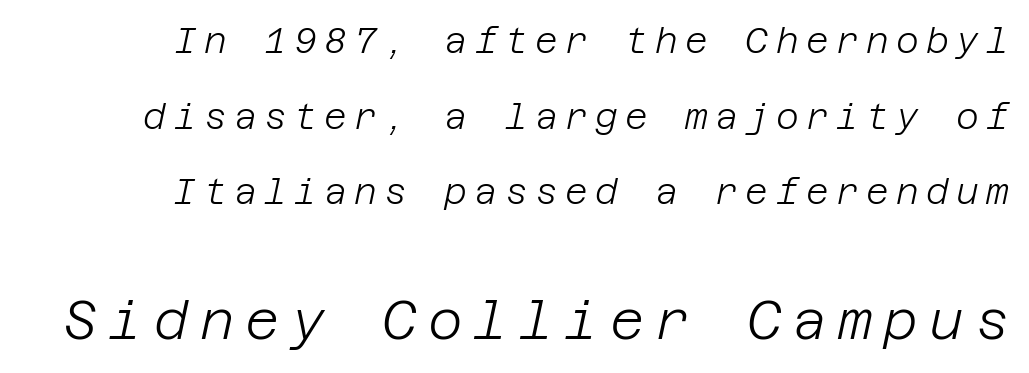
Q: Is the text bold? A: No.
Q: Is the text italic (slanted)? A: Yes, it leans right by about 12 degrees.
Q: Is the text underlined? A: No.
Q: How is the paragraph aligned? A: Right-aligned.
Q: Is the spacing between letters normal or unusually wide? A: Unusually wide.
Q: Is the spacing between lines tight, normal or loose? A: Loose.
Q: Which block of text is set in a larger size, the first (top) or the second (bottom)? A: The second (bottom) one.
Q: Width (condensed, normal, or wide)? A: Normal.
Q: Stroke contrast? A: Low.
Q: x-height? A: Large.
